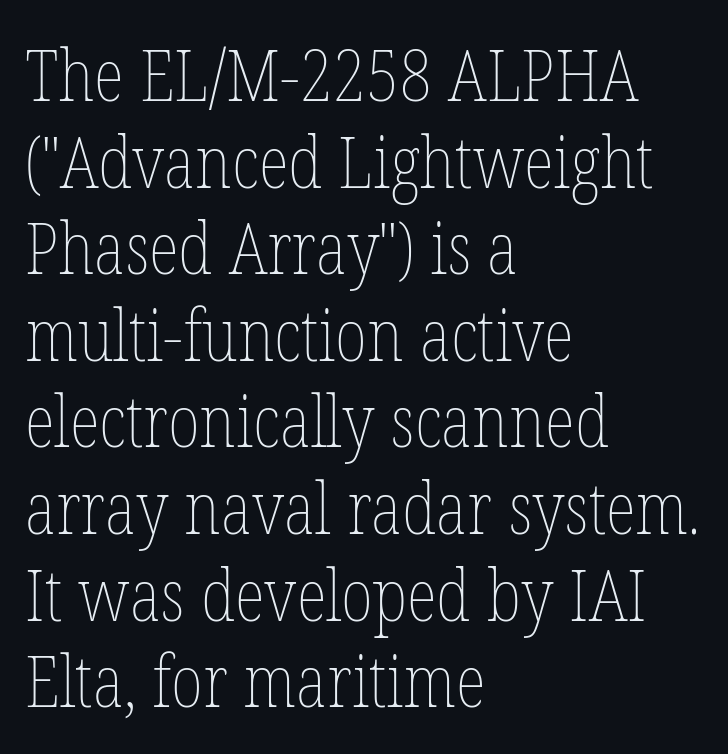
{"italic": "no", "bold": "no", "weight": "thin", "width": "condensed", "stroke_contrast": "low", "x_height": "medium", "monospaced": "no", "underline": "no", "align": "left", "line_spacing_ratio": 1.22, "letter_spacing": "normal", "letter_spacing_em": 0.0, "glyph_px": 71}
